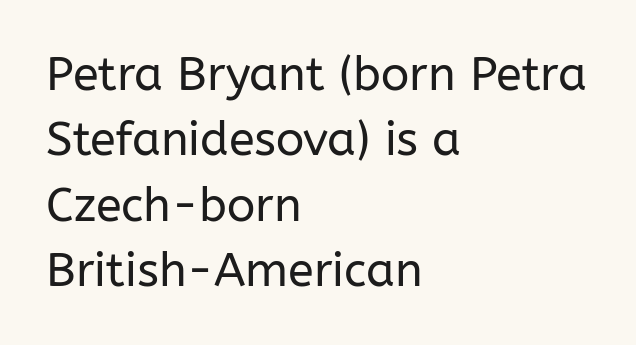
The image shows 47 px regular-weight sans-serif type, upright; set left-aligned, normal line spacing (1.39x), normal letter spacing, not underlined; low stroke contrast and a medium x-height.
